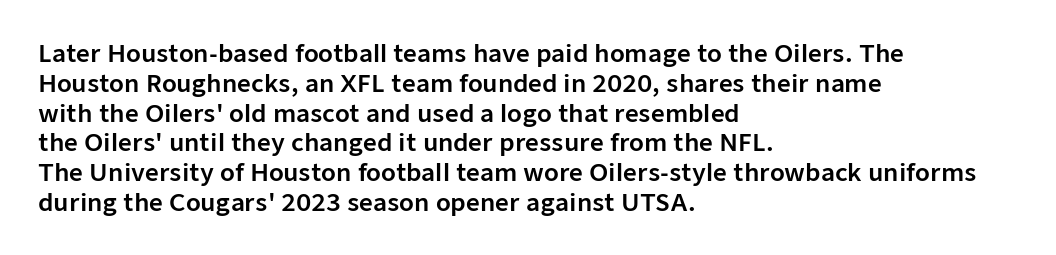
{"italic": "no", "underline": "no", "align": "left", "line_spacing_ratio": 1.24, "letter_spacing": "normal", "letter_spacing_em": 0.0, "glyph_px": 24}
